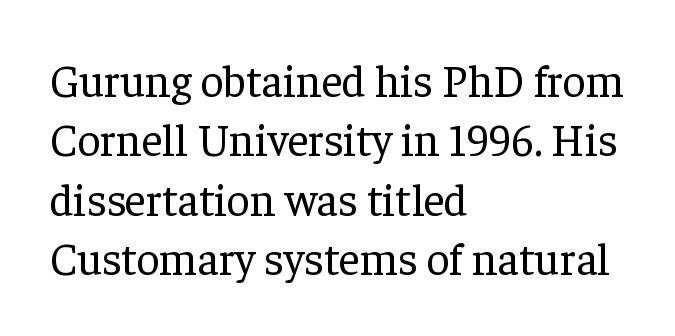
The face used here is proportionally spaced, like ordinary book or web type. A clean baseline with only descenders dipping below it. The weight tops out at a normal text grade. In CSS terms this would be text-align: left. The passage shown has conventional tracking throughout. The rows are spaced the way most documents space them.
